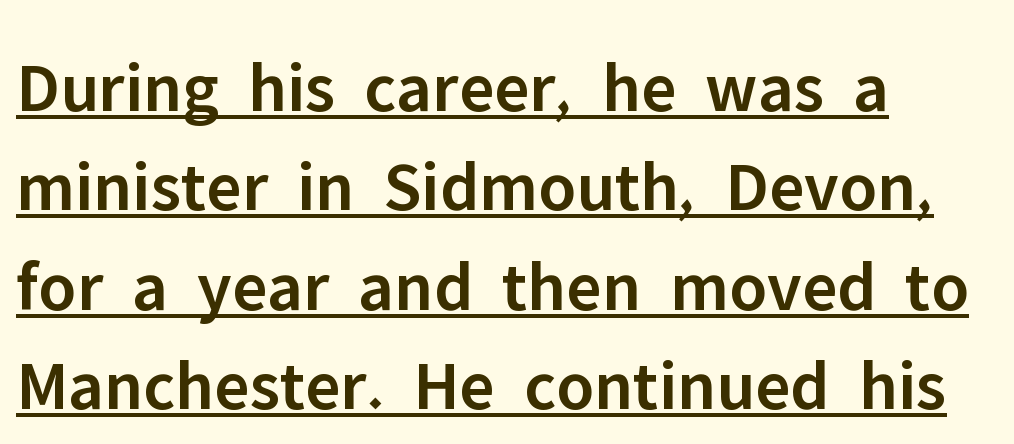
This block has exactly the height ordinary leading produces. The glyphs in this specimen are sans serif. Do the characters align in a grid? No, the font is proportional. Layout note: lines flush left.
